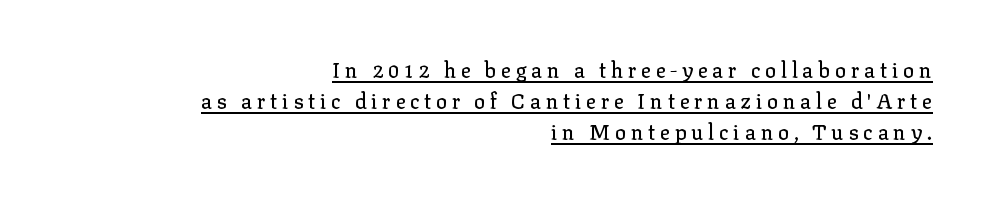
The image shows 21 px text type, upright; set right-aligned, normal line spacing (1.48x), unusually wide letter spacing (+0.22 em), underlined.
